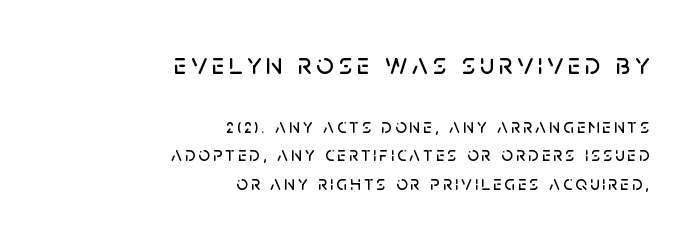
{"serif": "no", "italic": "no", "width": "normal", "stroke_contrast": "low", "x_height": "large", "monospaced": "no", "underline": "no", "align": "right", "line_spacing": "normal", "line_spacing_ratio": 1.43, "larger_block": "first", "size_ratio": 1.5, "glyph_px": 30}
